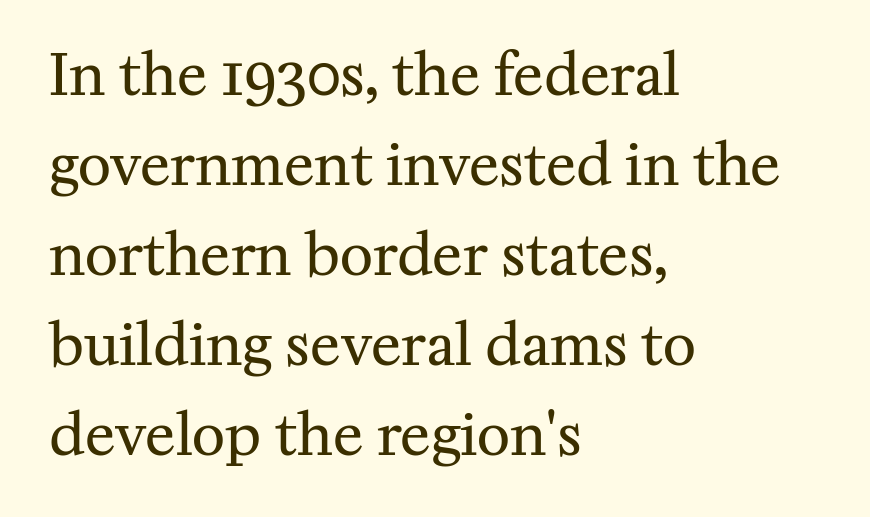
Q: Is the text bold? A: No.
Q: Is the text italic (slanted)? A: No, it is upright.
Q: Is the typeface a serif or a sans-serif typeface? A: Serif.
Q: Is the text underlined? A: No.
Q: How is the paragraph aligned? A: Left-aligned.
Q: Is the spacing between letters normal or unusually wide? A: Normal.
Q: Is the spacing between lines tight, normal or loose? A: Normal.
Q: Width (condensed, normal, or wide)? A: Normal.
Q: Stroke contrast? A: Medium.
Q: x-height? A: Medium.
Q: Monospaced? A: No.
